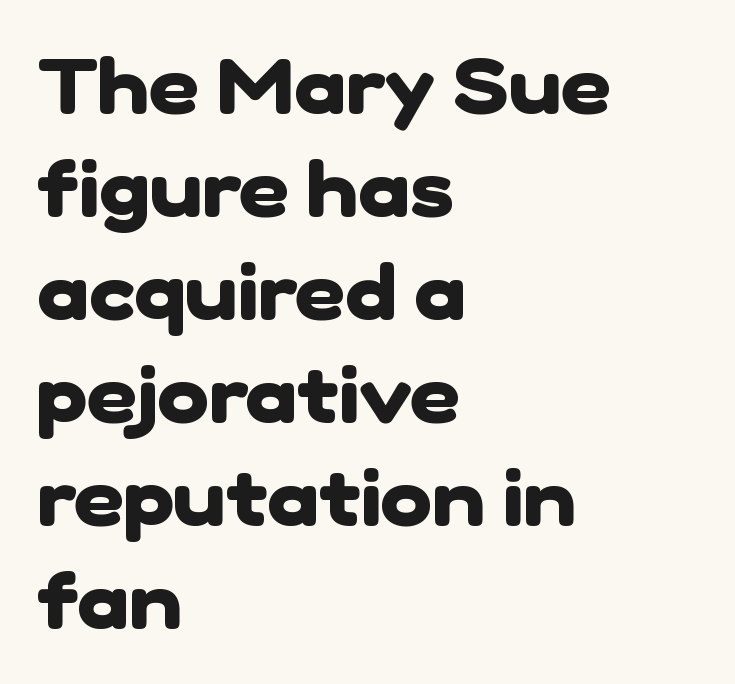
The image shows 78 px heavy sans-serif type; set left-aligned, normal line spacing (1.32x), normal letter spacing, not underlined; low stroke contrast and a medium x-height.
